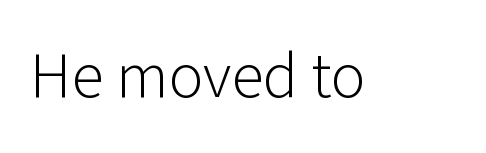
Q: Is the text bold? A: No.
Q: Is the text italic (slanted)? A: No, it is upright.
Q: Is the typeface a serif or a sans-serif typeface? A: Sans-serif.
Q: Is the text underlined? A: No.
Q: Is the spacing between letters normal or unusually wide? A: Normal.
Q: Width (condensed, normal, or wide)? A: Normal.
Q: Stroke contrast? A: Low.
Q: x-height? A: Medium.
Q: Monospaced? A: No.
